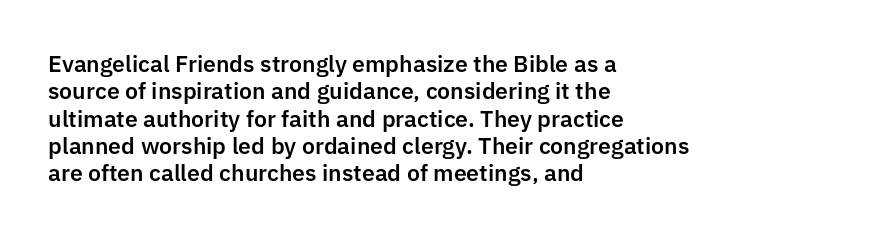
{"italic": "no", "underline": "no", "align": "left", "line_spacing_ratio": 1.24, "letter_spacing": "normal", "letter_spacing_em": 0.0, "glyph_px": 22}
